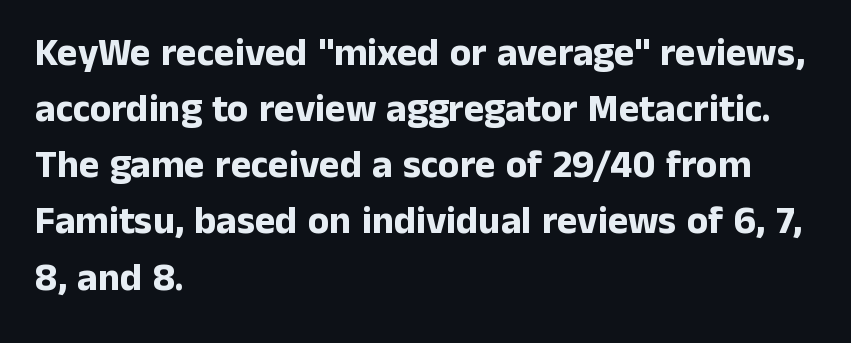
In terms of posture, this sample is upright. Interline gaps are of average width in this sample. This sample is left-justified, so line endings fall wherever the words run out. The passage shown has conventional tracking throughout.
